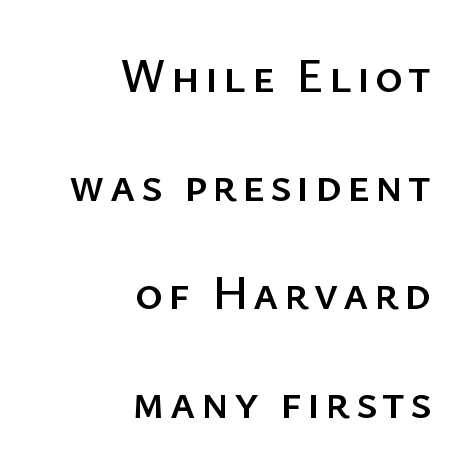
Q: Is the text italic (slanted)? A: No, it is upright.
Q: Is the typeface a serif or a sans-serif typeface? A: Sans-serif.
Q: Is the text underlined? A: No.
Q: How is the paragraph aligned? A: Right-aligned.
Q: Is the spacing between lines tight, normal or loose? A: Loose.
Q: Width (condensed, normal, or wide)? A: Normal.
Q: Stroke contrast? A: Low.
Q: x-height? A: Medium.
Q: Monospaced? A: No.
